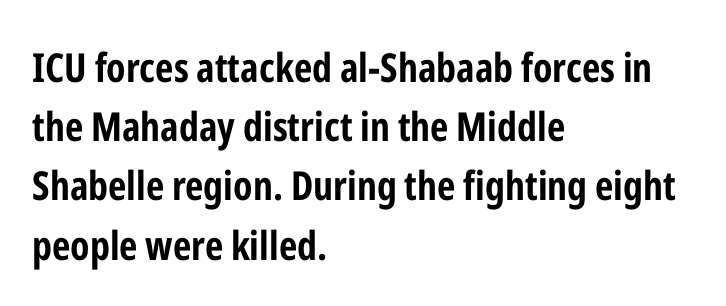
Q: Is the text bold? A: Yes.
Q: Is the text italic (slanted)? A: No, it is upright.
Q: Is the typeface a serif or a sans-serif typeface? A: Sans-serif.
Q: Is the text underlined? A: No.
Q: How is the paragraph aligned? A: Left-aligned.
Q: Is the spacing between letters normal or unusually wide? A: Normal.
Q: Is the spacing between lines tight, normal or loose? A: Normal.
Q: Width (condensed, normal, or wide)? A: Condensed.
Q: Stroke contrast? A: Low.
Q: x-height? A: Medium.
Q: Monospaced? A: No.
